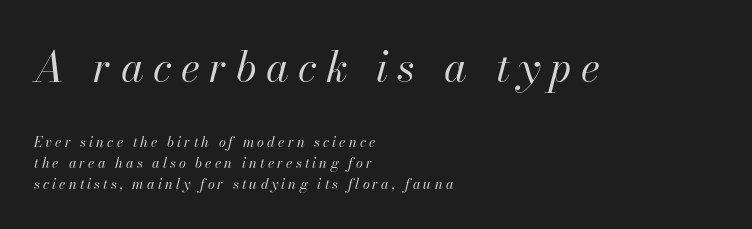
The image shows 42 px regular-weight type, italic (leaning right); set left-aligned, normal line spacing (1.5x), unusually wide letter spacing (+0.22 em), not underlined; the first (top) block is 3.0x larger; high stroke contrast and a small x-height.
